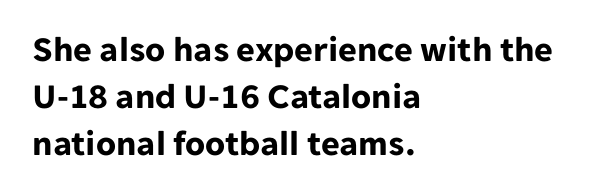
This sample uses plain, unmodified letter spacing. The paragraph shown leans on its left margin. The rendering shows plain stroke endings on the letterforms — a sans-serif design. Lines of text with bare space underneath. What weight is shown? A full bold with thick strokes. The rows are spaced the way most documents space them.
